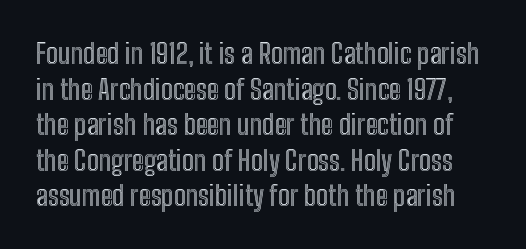
{"italic": "no", "width": "condensed", "x_height": "medium", "monospaced": "no", "underline": "no", "line_spacing": "normal", "line_spacing_ratio": 1.27, "letter_spacing": "normal", "letter_spacing_em": 0.0, "glyph_px": 28}
